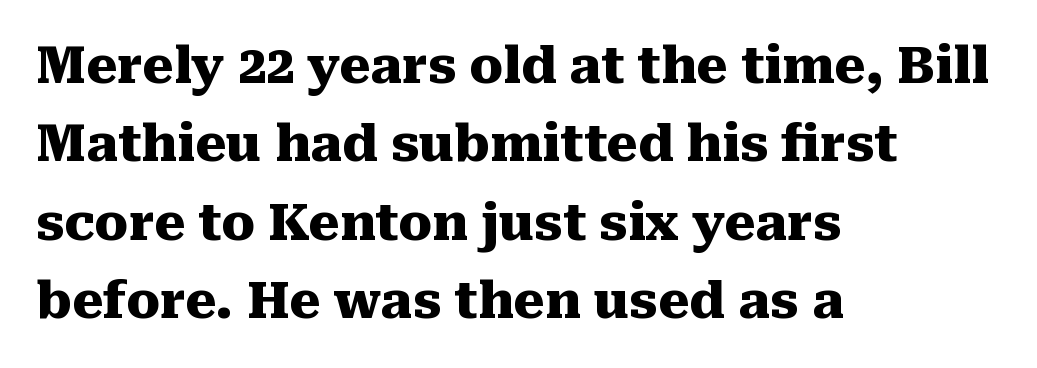
{"serif": "yes", "italic": "no", "bold": "yes", "weight": "heavy", "width": "normal", "stroke_contrast": "medium", "x_height": "medium", "monospaced": "no", "underline": "no", "align": "left", "line_spacing": "normal", "line_spacing_ratio": 1.57, "letter_spacing": "normal", "letter_spacing_em": 0.0, "glyph_px": 50}
